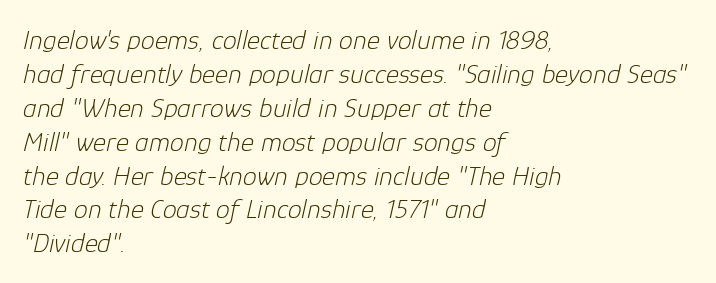
{"italic": "yes", "lean": "right", "slant_degrees": 12, "bold": "no", "weight": "light", "width": "normal", "stroke_contrast": "low", "x_height": "medium", "monospaced": "no", "underline": "no", "align": "left", "line_spacing_ratio": 1.21, "letter_spacing": "normal", "letter_spacing_em": 0.0, "glyph_px": 28}
